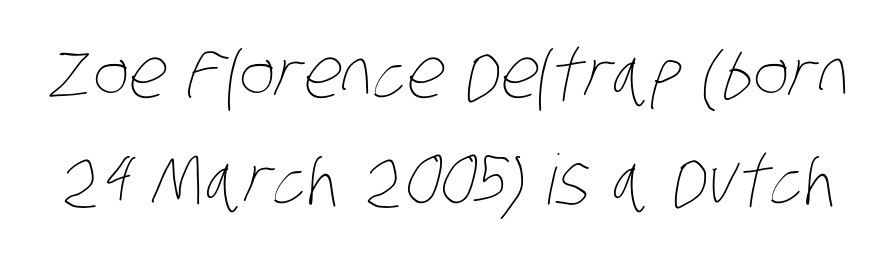
The weight would be labelled regular, book, light, or lighter still. Check under the words: just untouched page. The face used here is rendered with its standard letterfit. Think of a printed novel: that variable character pitch is what you see here.
